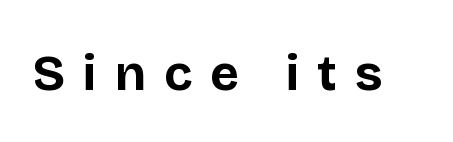
Q: Is the text bold? A: Yes.
Q: Is the text italic (slanted)? A: No, it is upright.
Q: Is the typeface a serif or a sans-serif typeface? A: Sans-serif.
Q: Is the text underlined? A: No.
Q: Is the spacing between letters normal or unusually wide? A: Unusually wide.
Q: Width (condensed, normal, or wide)? A: Normal.
Q: Stroke contrast? A: Low.
Q: x-height? A: Large.
Q: Monospaced? A: No.
